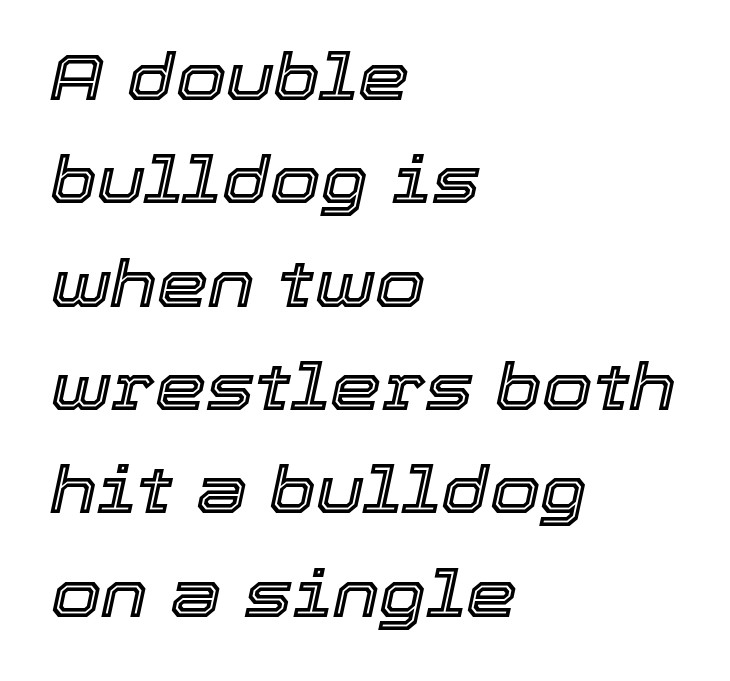
{"italic": "yes", "lean": "right", "slant_degrees": 12, "width": "normal", "x_height": "medium", "monospaced": "no", "underline": "no", "align": "left", "line_spacing": "normal", "line_spacing_ratio": 1.59, "letter_spacing": "normal", "letter_spacing_em": 0.0, "glyph_px": 65}
